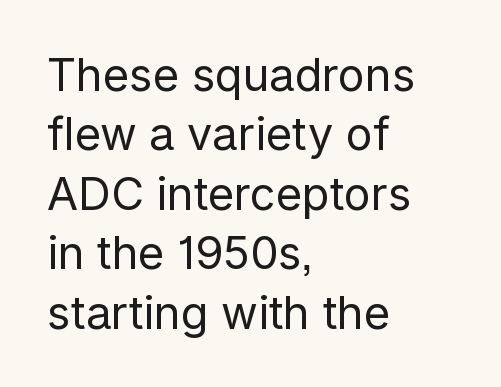
{"serif": "no", "italic": "no", "bold": "no", "weight": "regular", "width": "normal", "stroke_contrast": "low", "x_height": "medium", "monospaced": "no", "underline": "no", "align": "left", "line_spacing": "normal", "line_spacing_ratio": 1.32, "letter_spacing": "normal", "letter_spacing_em": 0.0, "glyph_px": 45}
